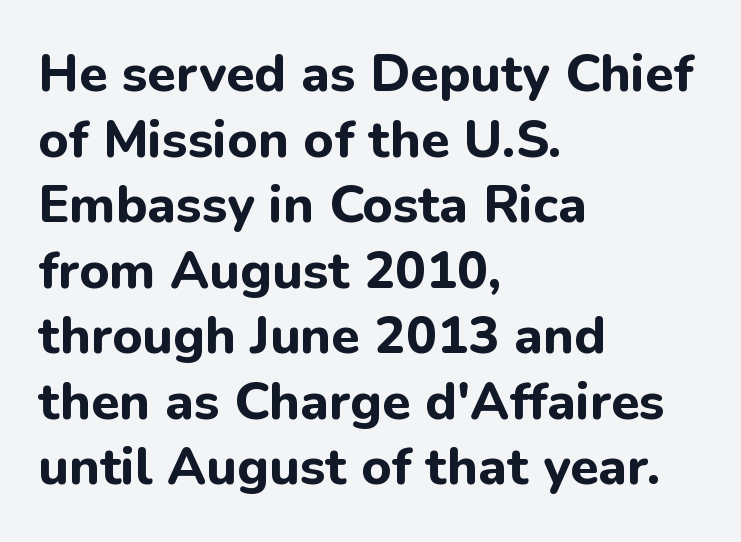
{"serif": "no", "italic": "no", "bold": "yes", "weight": "bold", "width": "normal", "stroke_contrast": "low", "x_height": "medium", "monospaced": "no", "underline": "no", "align": "left", "line_spacing": "normal", "line_spacing_ratio": 1.26, "letter_spacing": "normal", "letter_spacing_em": 0.0, "glyph_px": 52}
